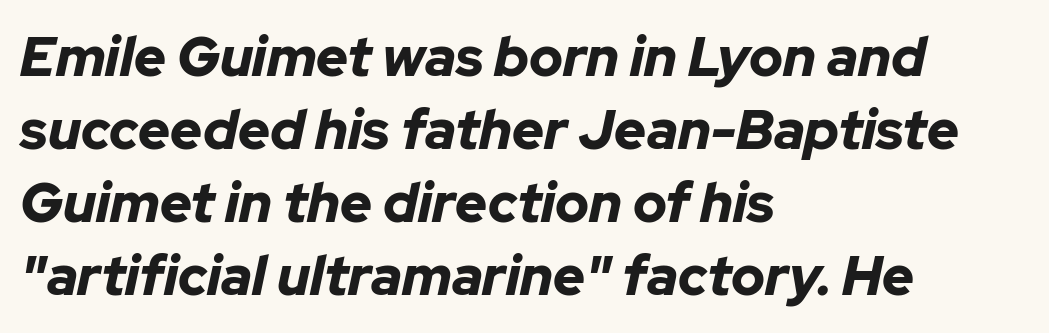
Q: Is the text bold? A: Yes.
Q: Is the text italic (slanted)? A: Yes, it leans right by about 12 degrees.
Q: Is the text underlined? A: No.
Q: How is the paragraph aligned? A: Left-aligned.
Q: Is the spacing between letters normal or unusually wide? A: Normal.
Q: Is the spacing between lines tight, normal or loose? A: Normal.
Q: Width (condensed, normal, or wide)? A: Normal.
Q: Stroke contrast? A: Low.
Q: x-height? A: Medium.
Q: Monospaced? A: No.
